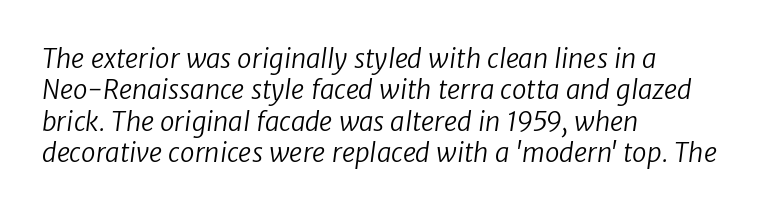
Q: Is the text bold? A: No.
Q: Is the text underlined? A: No.
Q: How is the paragraph aligned? A: Left-aligned.
Q: Is the spacing between letters normal or unusually wide? A: Normal.
